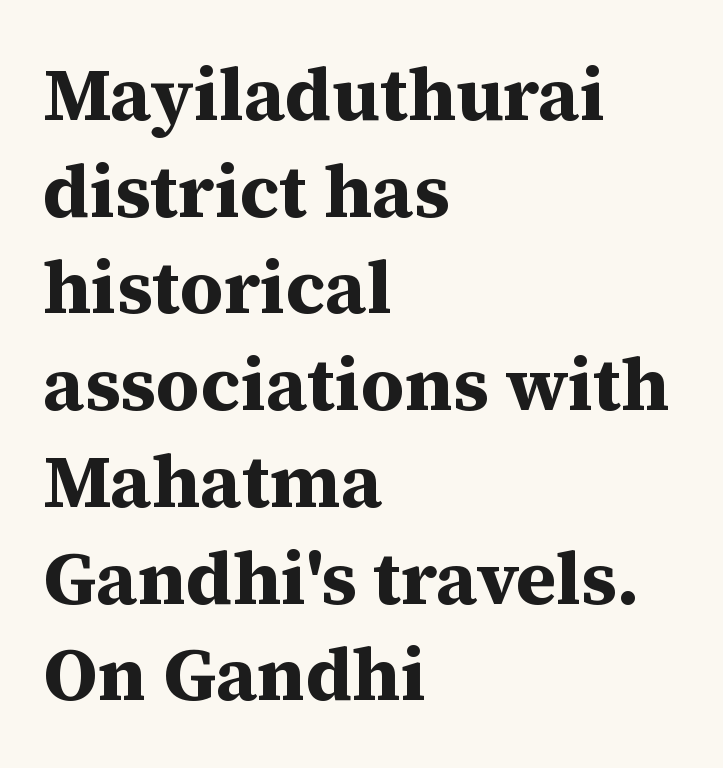
{"serif": "yes", "italic": "no", "bold": "yes", "weight": "bold", "width": "normal", "stroke_contrast": "medium", "x_height": "medium", "monospaced": "no", "underline": "no", "align": "left", "line_spacing": "normal", "line_spacing_ratio": 1.29, "letter_spacing": "normal", "letter_spacing_em": 0.0, "glyph_px": 75}
